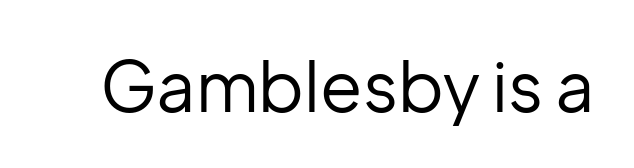
Q: Is the text bold? A: No.
Q: Is the text italic (slanted)? A: No, it is upright.
Q: Is the typeface a serif or a sans-serif typeface? A: Sans-serif.
Q: Is the text underlined? A: No.
Q: Is the spacing between letters normal or unusually wide? A: Normal.
Q: Width (condensed, normal, or wide)? A: Normal.
Q: Stroke contrast? A: Low.
Q: x-height? A: Medium.
Q: Monospaced? A: No.
